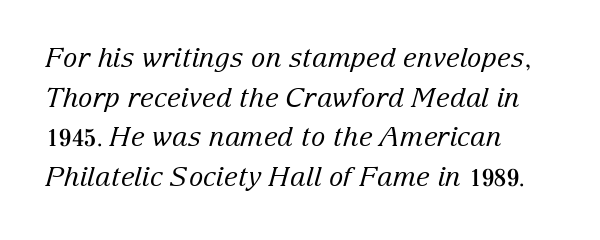
The gap between lines stays unmarked. The weight would be labelled regular, book, light, or lighter still. This sample uses an oblique cut, with every glyph tilted off the vertical. A normal amount of white space separates one row of letters from the next.
